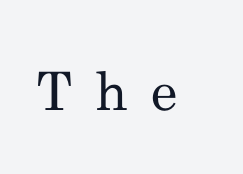
Q: Is the text bold? A: No.
Q: Is the text italic (slanted)? A: No, it is upright.
Q: Is the typeface a serif or a sans-serif typeface? A: Serif.
Q: Is the text underlined? A: No.
Q: Is the spacing between letters normal or unusually wide? A: Unusually wide.
Q: Width (condensed, normal, or wide)? A: Normal.
Q: Stroke contrast? A: Medium.
Q: x-height? A: Small.
Q: Monospaced? A: No.
